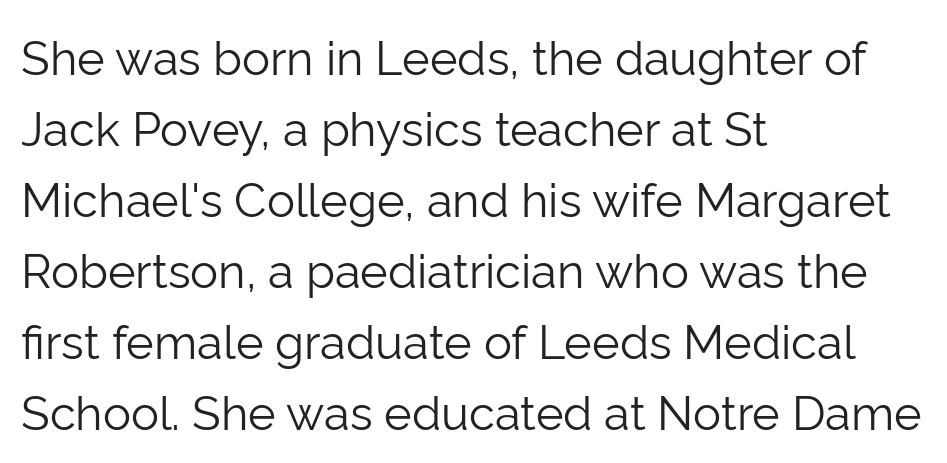
A typesetter would label this face a sans. No extra ink here — the face is not bold. Each letter keeps its own natural width here, so spacing adapts to shape. Glance below the letters and you will spot only blank space.
